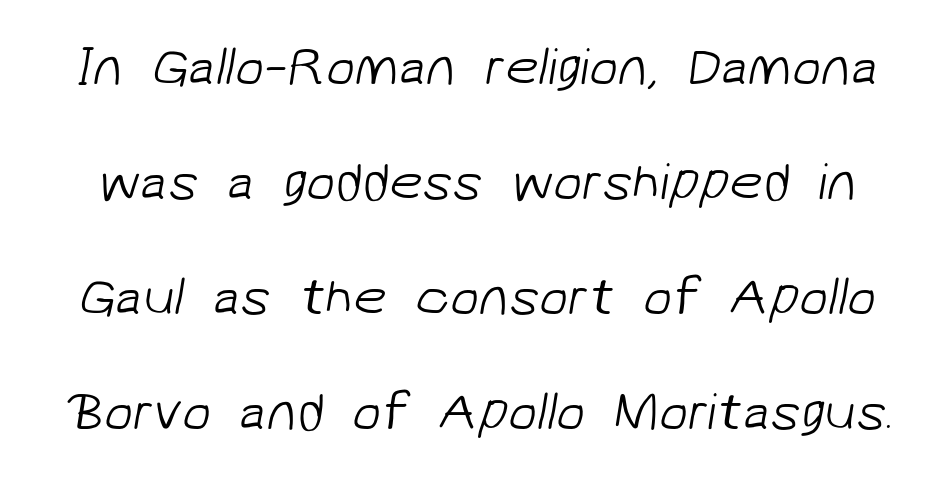
The image shows 53 px light sans-serif type; set loose line spacing (2.17x), normal letter spacing, not underlined; low stroke contrast and a medium x-height.
